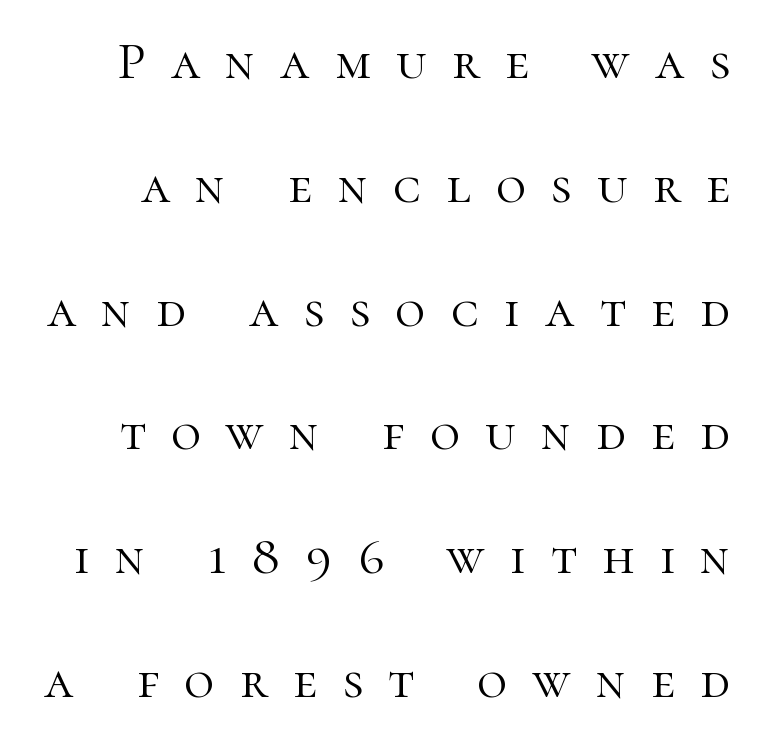
{"serif": "yes", "italic": "no", "bold": "no", "weight": "light", "width": "normal", "stroke_contrast": "high", "x_height": "medium", "monospaced": "no", "underline": "no", "line_spacing": "loose", "line_spacing_ratio": 2.38, "letter_spacing": "wide", "letter_spacing_em": 0.49, "glyph_px": 52}
